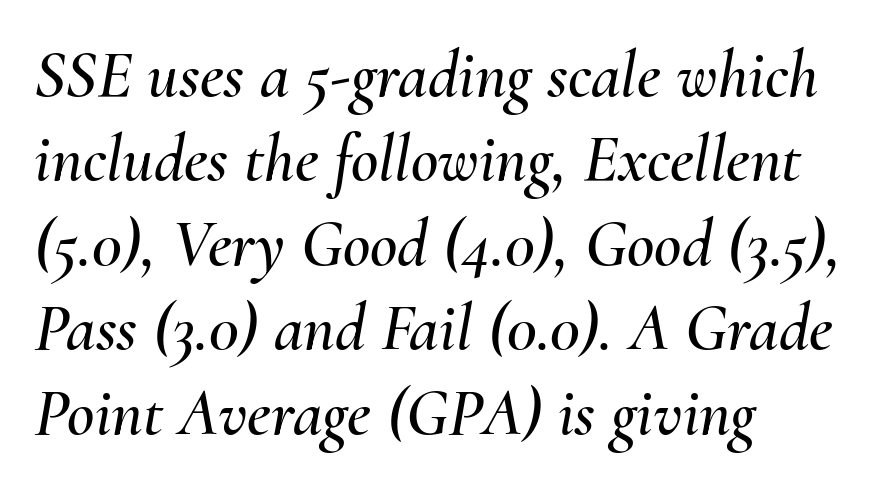
The image shows 67 px text type, italic (leaning right); set left-aligned, normal line spacing (1.26x), normal letter spacing, not underlined; medium stroke contrast and a small x-height.
